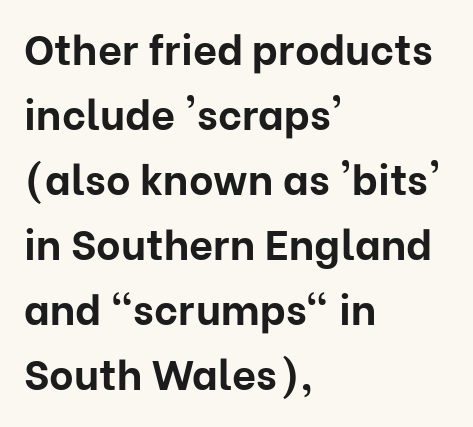
Q: Is the text bold? A: Yes.
Q: Is the text italic (slanted)? A: No, it is upright.
Q: Is the typeface a serif or a sans-serif typeface? A: Sans-serif.
Q: Is the text underlined? A: No.
Q: How is the paragraph aligned? A: Left-aligned.
Q: Is the spacing between letters normal or unusually wide? A: Normal.
Q: Is the spacing between lines tight, normal or loose? A: Normal.
Q: Width (condensed, normal, or wide)? A: Normal.
Q: Stroke contrast? A: Low.
Q: x-height? A: Medium.
Q: Monospaced? A: No.
